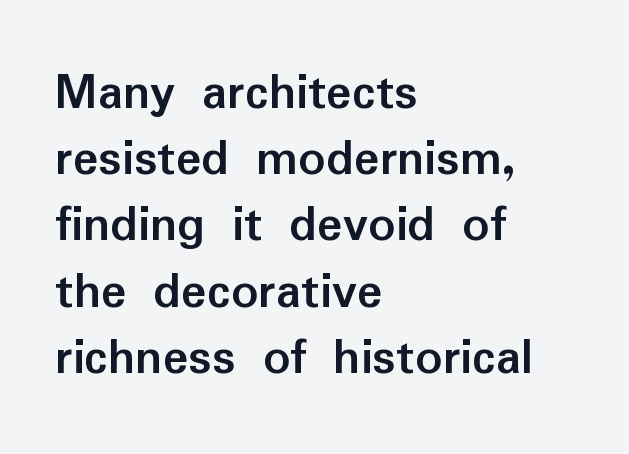
{"serif": "no", "italic": "no", "bold": "yes", "weight": "semibold", "width": "normal", "stroke_contrast": "low", "x_height": "medium", "monospaced": "no", "underline": "no", "align": "left", "line_spacing": "normal", "line_spacing_ratio": 1.25, "letter_spacing": "normal", "letter_spacing_em": 0.0, "glyph_px": 53}
